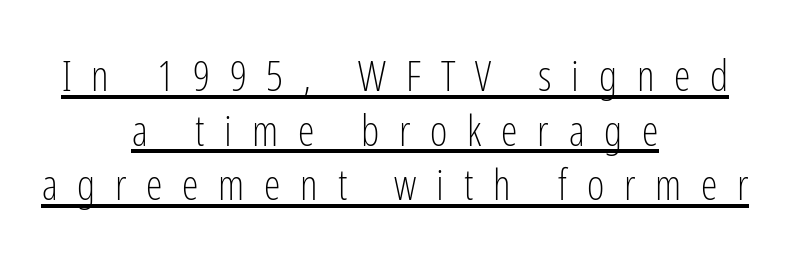
Honestly, the underline is the first thing you notice here. Proportional: the letters do not fall into vertical columns. The face used here is a sans, in the tradition of grotesques and geometrics. The typeface has the unassuming heft of standard copy or less. The font's upright variant was chosen for this text. Quick note: interline space is typical.
